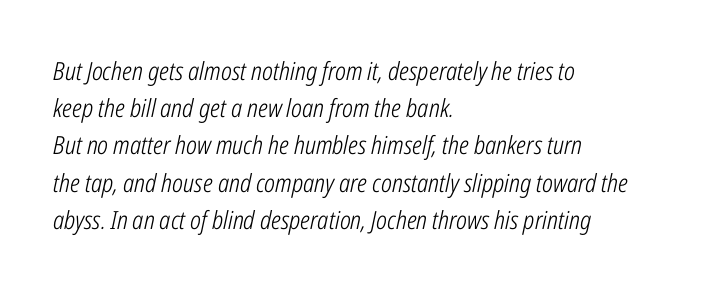
This is oblique type, the kind used for emphasis or titles. The paragraph shown leans on its left margin. Stems here are at most as thick as an everyday book face. Does the leading feel generous? No, just average. Rule under the text: the space is simply empty.
